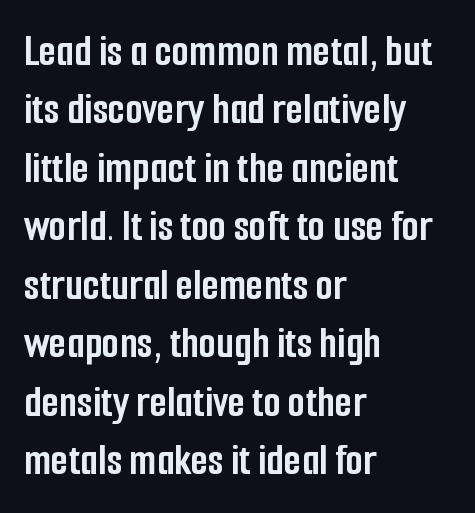
Pretty heavy lettering here — definitely bold. Each row of text sits above clean, open space. Does the type have serifs? No, each stem ends abruptly. Line starts are locked; line ends wander. Looks like regular typesetting: each glyph gets only the width it needs. A typesetter would call this leading conventional body-copy spacing.
